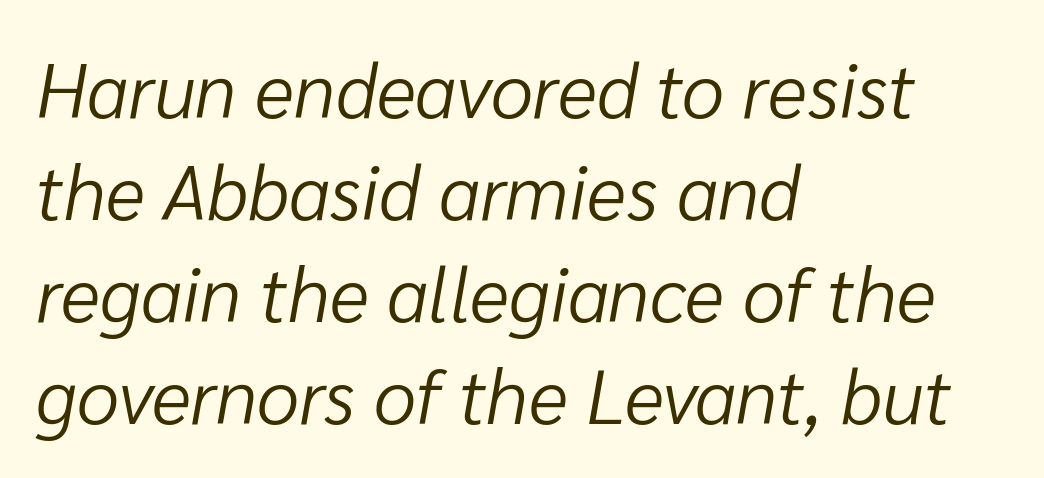
The image shows 76 px light type, italic (leaning right); set left-aligned, normal line spacing (1.34x), normal letter spacing, not underlined; low stroke contrast and a medium x-height.
